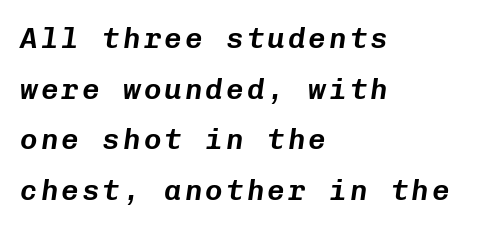
The image shows 29 px text type, italic (leaning right), monospaced; set left-aligned, line spacing 1.75x, not underlined; low stroke contrast and a medium x-height.
